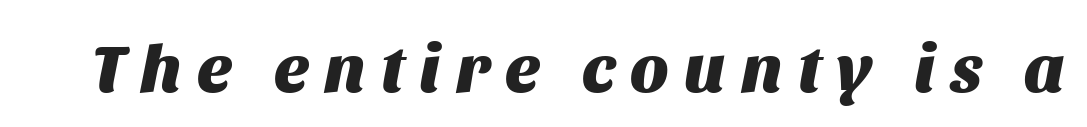
{"italic": "yes", "lean": "right", "slant_degrees": 11, "bold": "yes", "weight": "heavy", "width": "normal", "stroke_contrast": "medium", "x_height": "large", "monospaced": "no", "underline": "no", "letter_spacing": "wide", "letter_spacing_em": 0.23, "glyph_px": 68}
